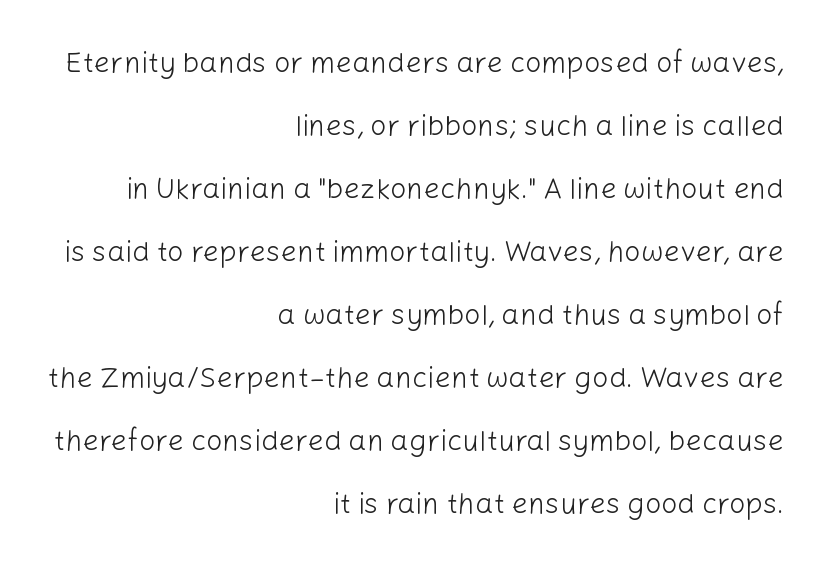
Q: Is the text bold? A: No.
Q: Is the text italic (slanted)? A: No, it is upright.
Q: Is the typeface a serif or a sans-serif typeface? A: Sans-serif.
Q: Is the text underlined? A: No.
Q: How is the paragraph aligned? A: Right-aligned.
Q: Is the spacing between letters normal or unusually wide? A: Normal.
Q: Is the spacing between lines tight, normal or loose? A: Loose.
Q: Width (condensed, normal, or wide)? A: Normal.
Q: Stroke contrast? A: Low.
Q: x-height? A: Medium.
Q: Monospaced? A: No.
